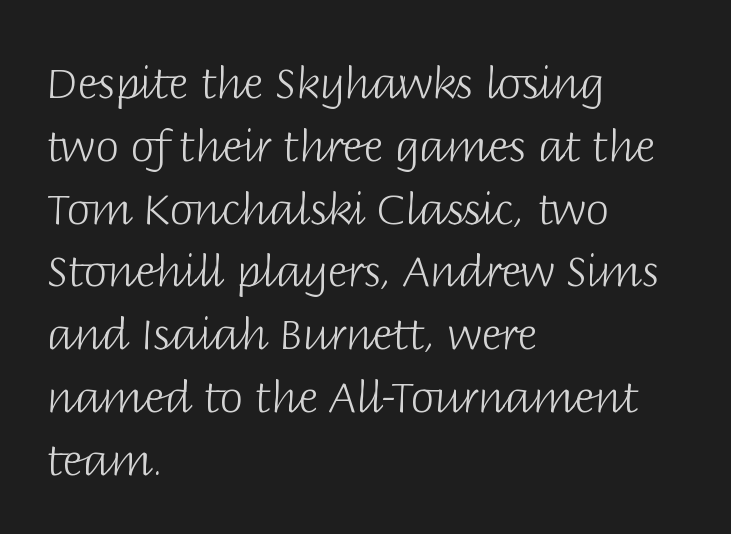
Q: Is the text bold? A: No.
Q: Is the text italic (slanted)? A: No, it is upright.
Q: Is the typeface a serif or a sans-serif typeface? A: Sans-serif.
Q: Is the text underlined? A: No.
Q: How is the paragraph aligned? A: Left-aligned.
Q: Is the spacing between letters normal or unusually wide? A: Normal.
Q: Is the spacing between lines tight, normal or loose? A: Normal.
Q: Width (condensed, normal, or wide)? A: Normal.
Q: Stroke contrast? A: Low.
Q: x-height? A: Large.
Q: Monospaced? A: No.
